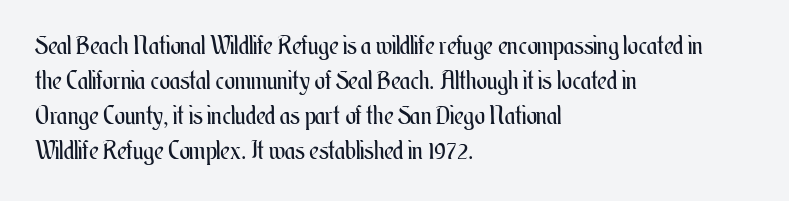
The image shows 25 px text type, upright; set left-aligned, normal line spacing (1.4x), normal letter spacing, not underlined.
